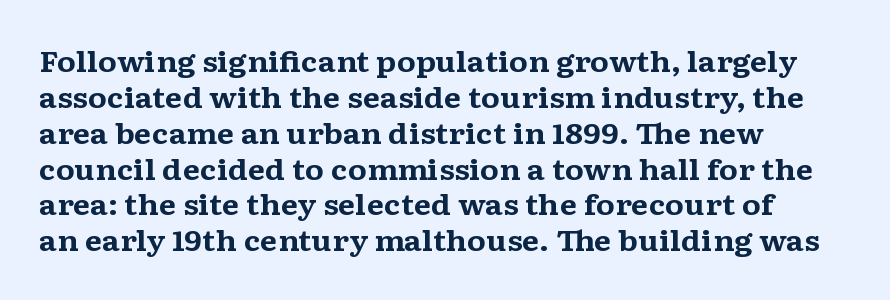
{"serif": "yes", "italic": "no", "bold": "yes", "weight": "bold", "width": "wide", "stroke_contrast": "medium", "x_height": "medium", "monospaced": "no", "underline": "no", "align": "left", "line_spacing": "normal", "line_spacing_ratio": 1.28, "letter_spacing": "normal", "letter_spacing_em": 0.0, "glyph_px": 28}
